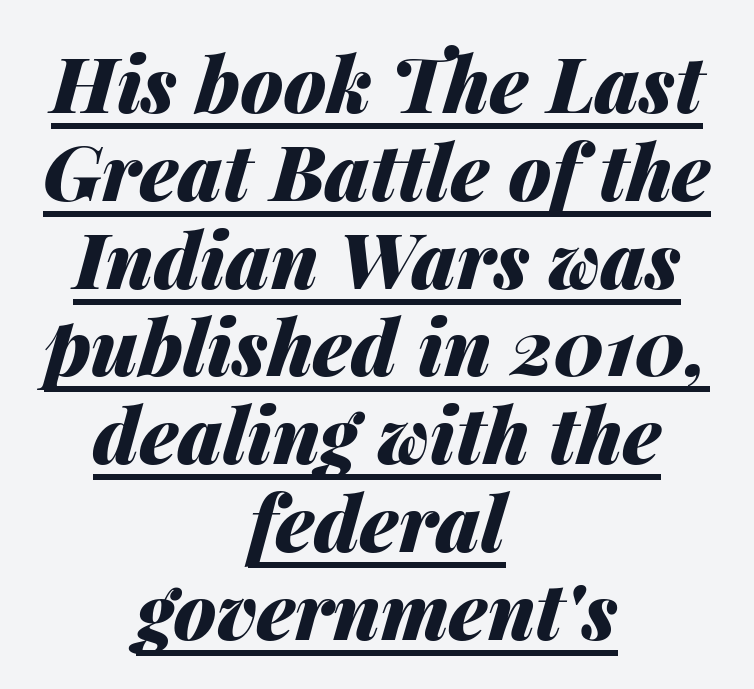
Q: Is the text bold? A: Yes.
Q: Is the text italic (slanted)? A: Yes, it leans right by about 14 degrees.
Q: Is the text underlined? A: Yes.
Q: How is the paragraph aligned? A: Centered.
Q: Is the spacing between letters normal or unusually wide? A: Normal.
Q: Is the spacing between lines tight, normal or loose? A: Tight.
Q: Width (condensed, normal, or wide)? A: Normal.
Q: Stroke contrast? A: Medium.
Q: x-height? A: Medium.
Q: Monospaced? A: No.
